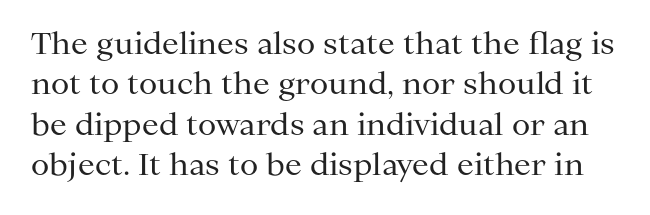
Q: Is the text bold? A: No.
Q: Is the text italic (slanted)? A: No, it is upright.
Q: Is the typeface a serif or a sans-serif typeface? A: Serif.
Q: Is the text underlined? A: No.
Q: Is the spacing between letters normal or unusually wide? A: Normal.
Q: Is the spacing between lines tight, normal or loose? A: Normal.
Q: Width (condensed, normal, or wide)? A: Normal.
Q: Stroke contrast? A: Medium.
Q: x-height? A: Medium.
Q: Monospaced? A: No.
